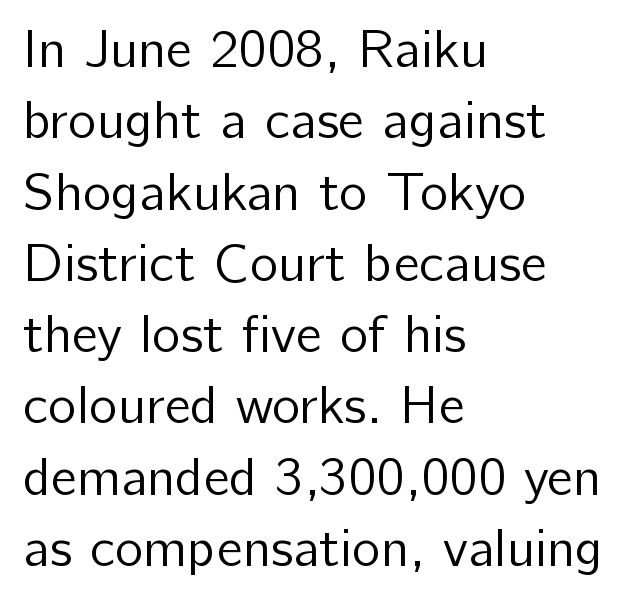
Q: Is the text bold? A: No.
Q: Is the text italic (slanted)? A: No, it is upright.
Q: Is the typeface a serif or a sans-serif typeface? A: Sans-serif.
Q: Is the text underlined? A: No.
Q: How is the paragraph aligned? A: Left-aligned.
Q: Is the spacing between letters normal or unusually wide? A: Normal.
Q: Is the spacing between lines tight, normal or loose? A: Normal.
Q: Width (condensed, normal, or wide)? A: Normal.
Q: Stroke contrast? A: Low.
Q: x-height? A: Medium.
Q: Monospaced? A: No.
